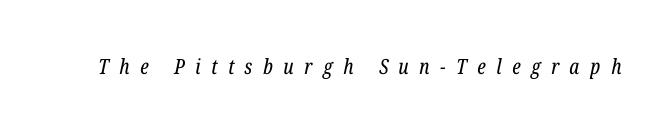
Q: Is the text bold? A: No.
Q: Is the text italic (slanted)? A: Yes, it leans right by about 12 degrees.
Q: Is the text underlined? A: No.
Q: Is the spacing between letters normal or unusually wide? A: Unusually wide.
